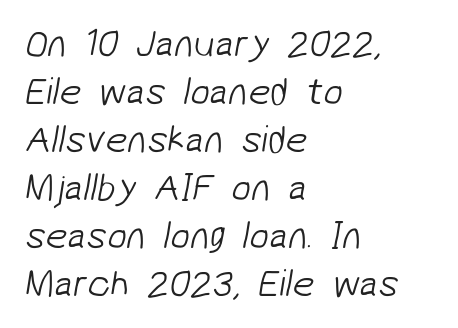
Q: Is the text bold? A: No.
Q: Is the typeface a serif or a sans-serif typeface? A: Sans-serif.
Q: Is the text underlined? A: No.
Q: How is the paragraph aligned? A: Left-aligned.
Q: Is the spacing between letters normal or unusually wide? A: Normal.
Q: Width (condensed, normal, or wide)? A: Normal.
Q: Stroke contrast? A: Low.
Q: x-height? A: Medium.
Q: Monospaced? A: No.
